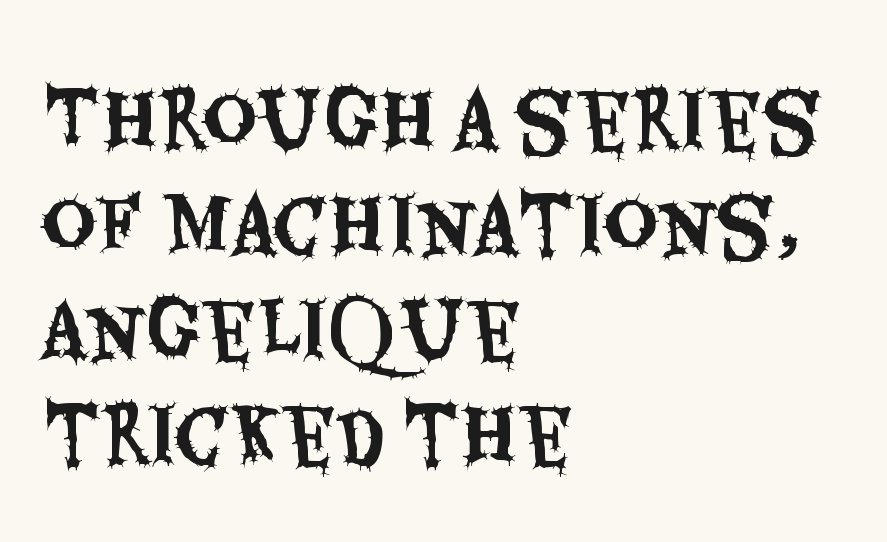
Q: Is the text italic (slanted)? A: No, it is upright.
Q: Is the typeface a serif or a sans-serif typeface? A: Sans-serif.
Q: Is the text underlined? A: No.
Q: How is the paragraph aligned? A: Left-aligned.
Q: Is the spacing between letters normal or unusually wide? A: Normal.
Q: Is the spacing between lines tight, normal or loose? A: Normal.
Q: Width (condensed, normal, or wide)? A: Condensed.
Q: Stroke contrast? A: Medium.
Q: x-height? A: Large.
Q: Monospaced? A: No.
